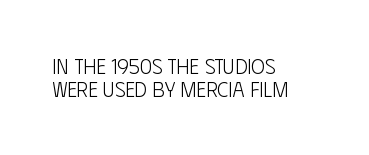
{"italic": "no", "bold": "no", "underline": "no", "align": "left", "line_spacing": "tight", "line_spacing_ratio": 1.11, "letter_spacing": "normal", "letter_spacing_em": 0.0, "glyph_px": 21}
